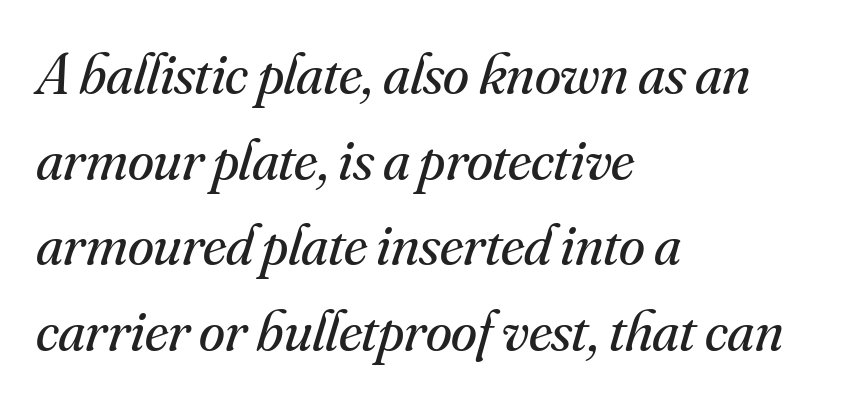
Q: Is the text bold? A: No.
Q: Is the text italic (slanted)? A: Yes, it leans right by about 16 degrees.
Q: Is the typeface a serif or a sans-serif typeface? A: Serif.
Q: Is the text underlined? A: No.
Q: How is the paragraph aligned? A: Left-aligned.
Q: Is the spacing between letters normal or unusually wide? A: Normal.
Q: Is the spacing between lines tight, normal or loose? A: Normal.
Q: Width (condensed, normal, or wide)? A: Normal.
Q: Stroke contrast? A: Medium.
Q: x-height? A: Small.
Q: Monospaced? A: No.
